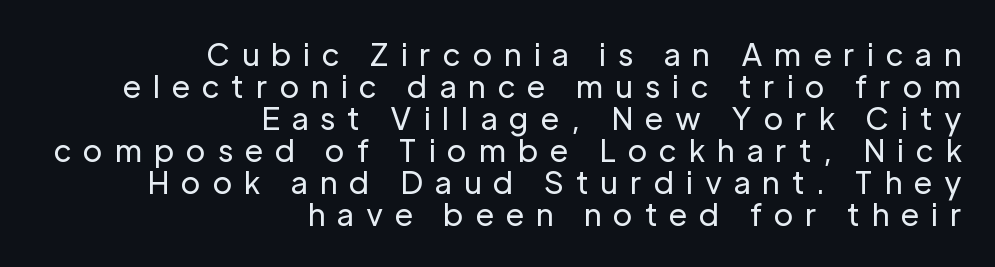
{"serif": "no", "italic": "no", "bold": "no", "weight": "regular", "width": "normal", "stroke_contrast": "low", "x_height": "medium", "monospaced": "no", "underline": "no", "align": "right", "line_spacing": "tight", "line_spacing_ratio": 1.07, "letter_spacing": "wide", "letter_spacing_em": 0.39, "glyph_px": 30}
